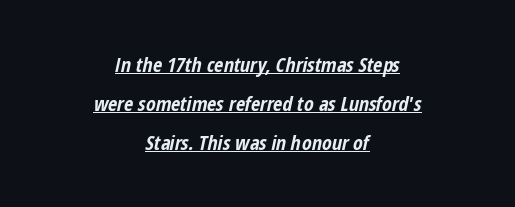
{"italic": "yes", "lean": "right", "slant_degrees": 12, "bold": "yes", "underline": "yes", "align": "center", "line_spacing": "loose", "line_spacing_ratio": 1.96, "letter_spacing": "normal", "letter_spacing_em": 0.0, "glyph_px": 20}
